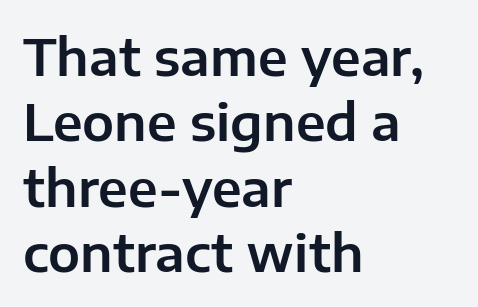
{"serif": "no", "italic": "no", "width": "normal", "stroke_contrast": "low", "x_height": "medium", "monospaced": "no", "underline": "no", "align": "left", "line_spacing": "normal", "line_spacing_ratio": 1.28, "letter_spacing": "normal", "letter_spacing_em": 0.0, "glyph_px": 51}
